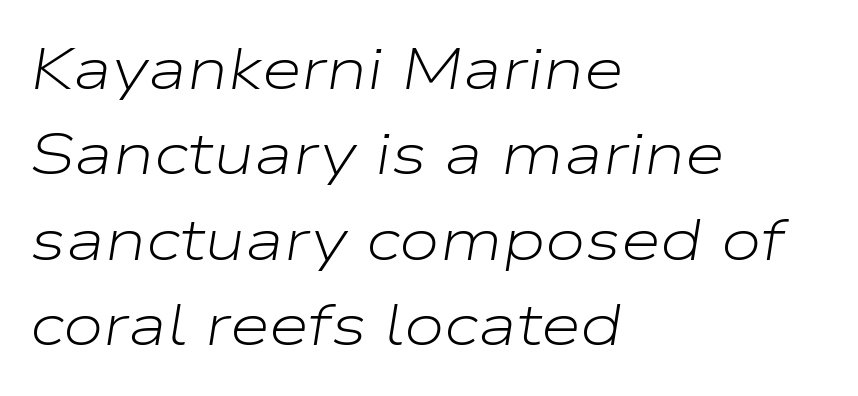
Q: Is the text bold? A: No.
Q: Is the text italic (slanted)? A: Yes, it leans right by about 9 degrees.
Q: Is the text underlined? A: No.
Q: How is the paragraph aligned? A: Left-aligned.
Q: Is the spacing between letters normal or unusually wide? A: Normal.
Q: Is the spacing between lines tight, normal or loose? A: Normal.
Q: Width (condensed, normal, or wide)? A: Wide.
Q: Stroke contrast? A: Low.
Q: x-height? A: Medium.
Q: Monospaced? A: No.
